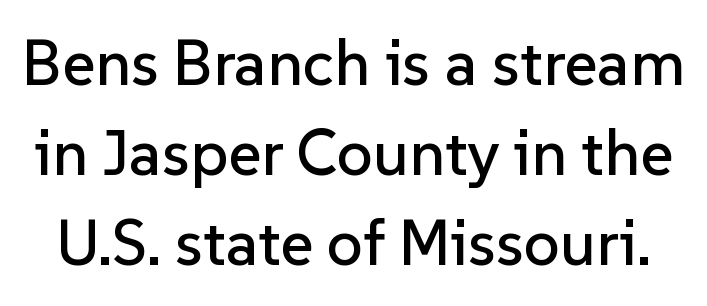
{"serif": "no", "italic": "no", "width": "normal", "stroke_contrast": "low", "x_height": "medium", "monospaced": "no", "underline": "no", "line_spacing": "normal", "line_spacing_ratio": 1.41, "letter_spacing": "normal", "letter_spacing_em": 0.0, "glyph_px": 64}
